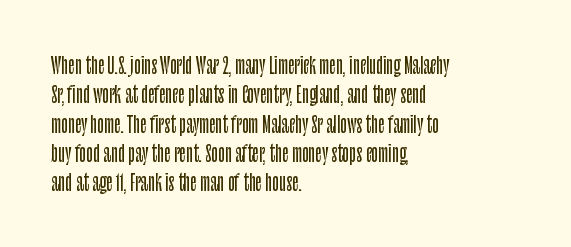
Glyph-to-glyph distance matches everyday printed text. If you drew a ruler down the left edge, every line would touch it. The letters stand upright; this is a roman face. No word sits above an underline. The line-height multiplier appears to be the usual default.
